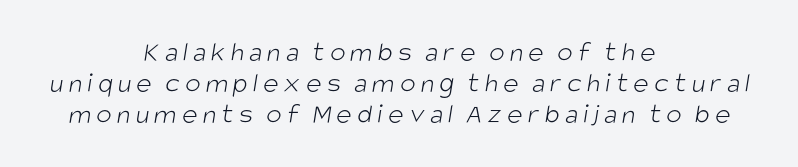
{"serif": "no", "bold": "no", "weight": "light", "width": "condensed", "stroke_contrast": "low", "x_height": "large", "monospaced": "no", "underline": "no", "align": "center", "line_spacing": "tight", "line_spacing_ratio": 1.07, "glyph_px": 29}
